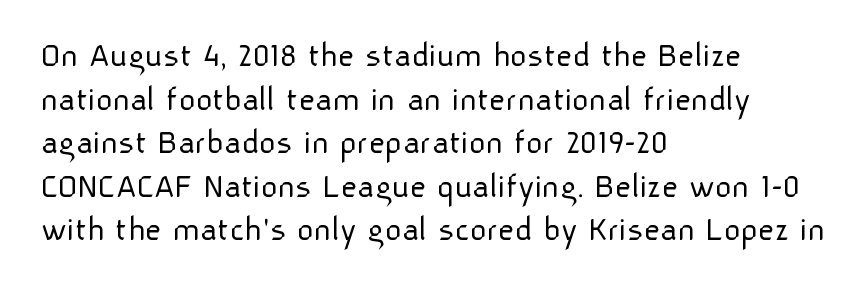
Q: Is the text bold? A: No.
Q: Is the text italic (slanted)? A: No, it is upright.
Q: Is the typeface a serif or a sans-serif typeface? A: Sans-serif.
Q: Is the text underlined? A: No.
Q: How is the paragraph aligned? A: Left-aligned.
Q: Is the spacing between letters normal or unusually wide? A: Normal.
Q: Width (condensed, normal, or wide)? A: Normal.
Q: Stroke contrast? A: Low.
Q: x-height? A: Medium.
Q: Monospaced? A: No.
